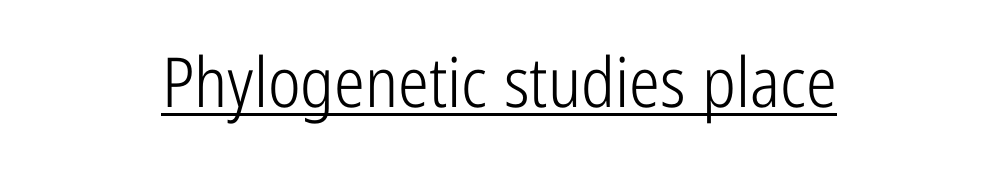
The image shows 69 px light, condensed sans-serif type, upright; set centered, normal letter spacing, underlined; low stroke contrast and a medium x-height.
